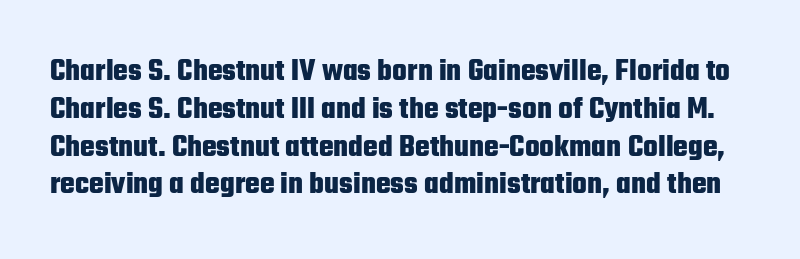
You could call the tracking neutral — neither tight nor loose. Check where the strokes stop: nothing finishes them off — pure sans. A typesetter would call this proportional, since set widths differ per character. Each row of text sits above clean, open space. Characters remain perfectly vertical along every line. Strong, thick strokes mark this as bold type.
